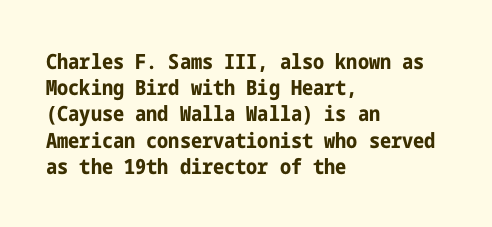
Q: Is the text bold? A: Yes.
Q: Is the text italic (slanted)? A: No, it is upright.
Q: Is the text underlined? A: No.
Q: How is the paragraph aligned? A: Left-aligned.
Q: Is the spacing between letters normal or unusually wide? A: Normal.
Q: Is the spacing between lines tight, normal or loose? A: Normal.
